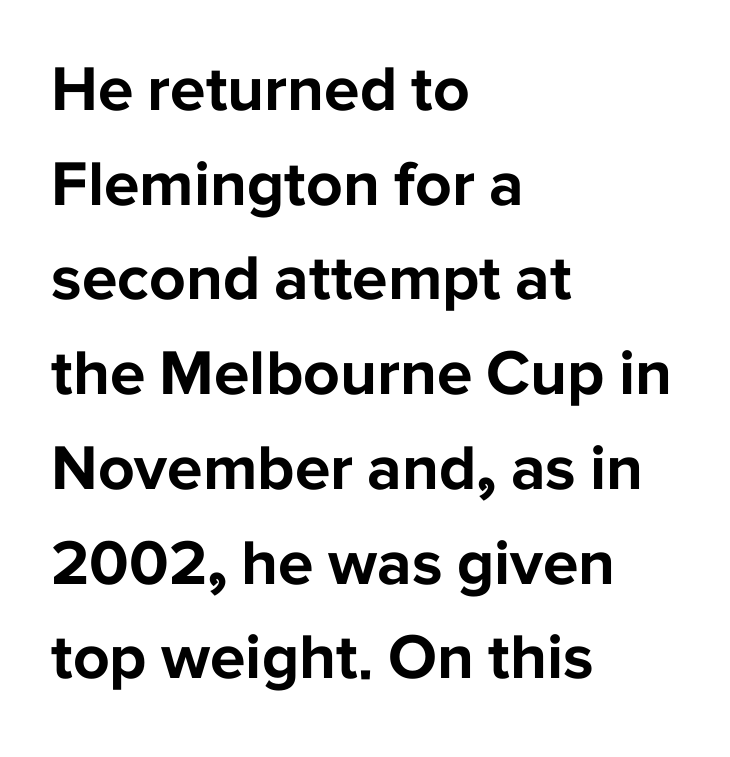
{"serif": "no", "italic": "no", "bold": "yes", "weight": "bold", "width": "normal", "stroke_contrast": "low", "x_height": "medium", "monospaced": "no", "underline": "no", "align": "left", "line_spacing": "normal", "line_spacing_ratio": 1.48, "letter_spacing": "normal", "letter_spacing_em": 0.0, "glyph_px": 64}
